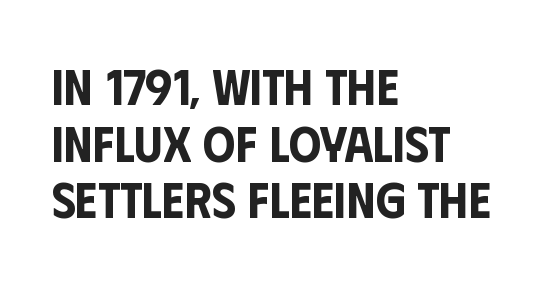
Each row of text sits above clean, open space. Character widths vary here, with narrow letters taking less room than wide ones. Line beginnings align vertically; line endings do not. This is sans-serif lettering, the kind often seen on screens and signage.
